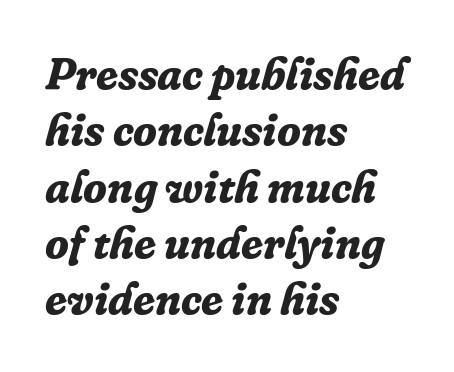
Examine the stroke ends and you'll spot serifs. Glyph-to-glyph distance matches everyday printed text. Regular leading. The text carries the slant typical of an italic or oblique font. Each letter keeps its own natural width here, so spacing adapts to shape.
